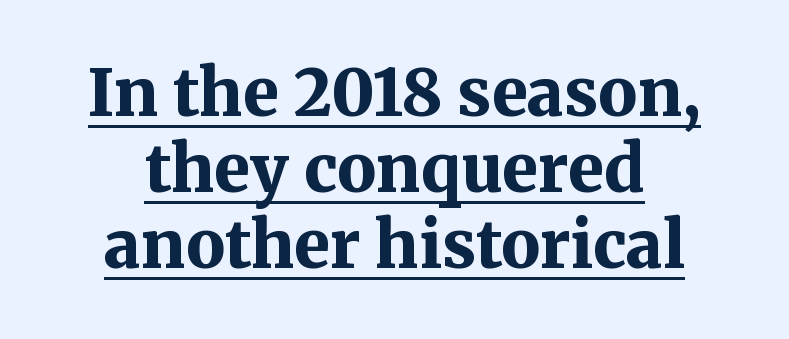
The image shows 65 px bold serif type, upright; set centered, line spacing 1.17x, normal letter spacing, underlined; medium stroke contrast and a medium x-height.
